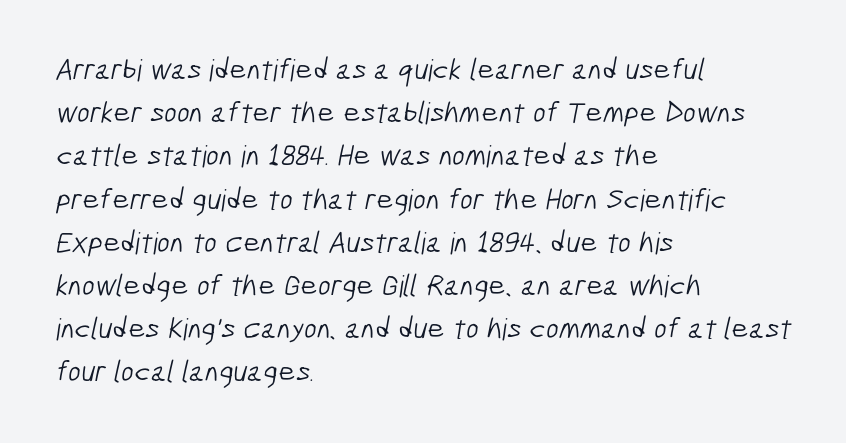
{"serif": "no", "bold": "no", "weight": "light", "width": "condensed", "stroke_contrast": "low", "x_height": "medium", "monospaced": "no", "underline": "no", "align": "left", "line_spacing": "normal", "line_spacing_ratio": 1.44, "letter_spacing": "normal", "letter_spacing_em": 0.0, "glyph_px": 30}
